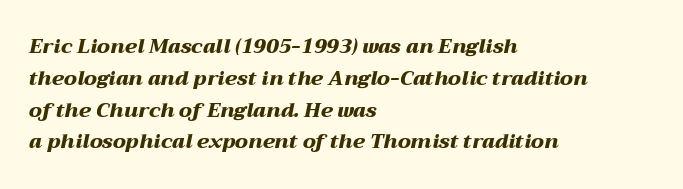
The image shows 20 px bold type, italic (leaning right); set left-aligned, normal line spacing (1.59x), normal letter spacing, not underlined.
